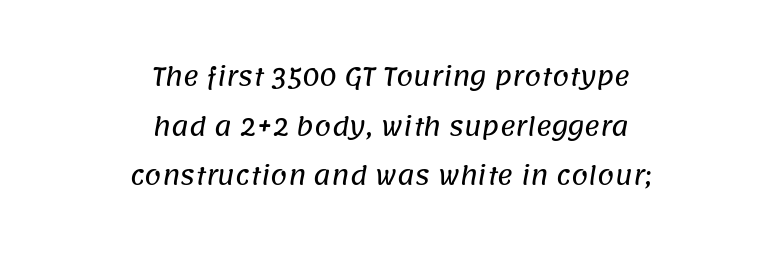
Q: Is the text underlined? A: No.
Q: How is the paragraph aligned? A: Centered.
Q: Is the spacing between letters normal or unusually wide? A: Normal.
Q: Is the spacing between lines tight, normal or loose? A: Loose.
